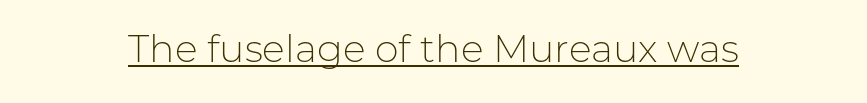
{"serif": "no", "italic": "no", "bold": "no", "weight": "light", "width": "normal", "stroke_contrast": "low", "x_height": "medium", "monospaced": "no", "underline": "yes", "letter_spacing": "normal", "letter_spacing_em": 0.0, "glyph_px": 38}
